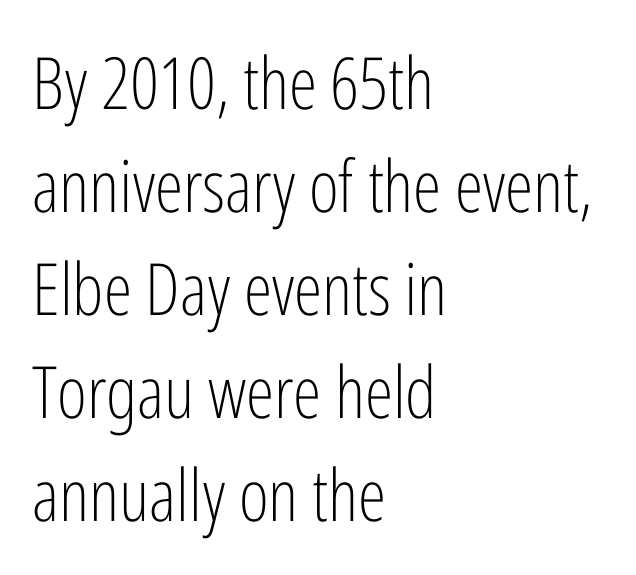
A quiet, ordinary-to-light weight characterises the typeface. A typesetter would mark this as roman, not italic. The letters advance in unequal steps, a hallmark of proportional type. Short note: letters normally spaced. Does the leading feel generous? No, just average.
